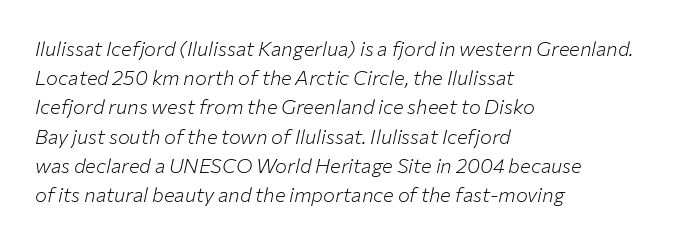
The image shows 20 px text type, italic (leaning right); set left-aligned, normal line spacing (1.46x), normal letter spacing, not underlined.
